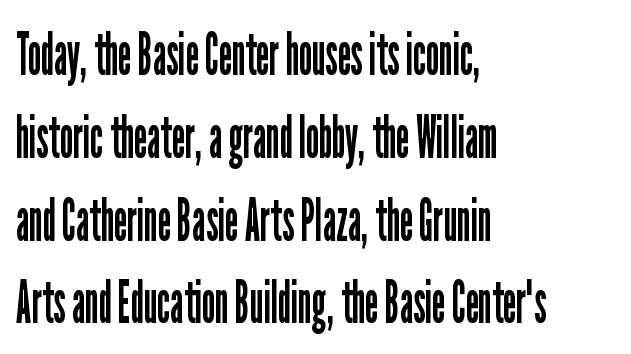
{"serif": "no", "italic": "no", "bold": "no", "weight": "regular", "width": "condensed", "stroke_contrast": "low", "x_height": "medium", "monospaced": "no", "underline": "no", "align": "left", "line_spacing": "normal", "line_spacing_ratio": 1.38, "letter_spacing": "normal", "letter_spacing_em": 0.0, "glyph_px": 60}
